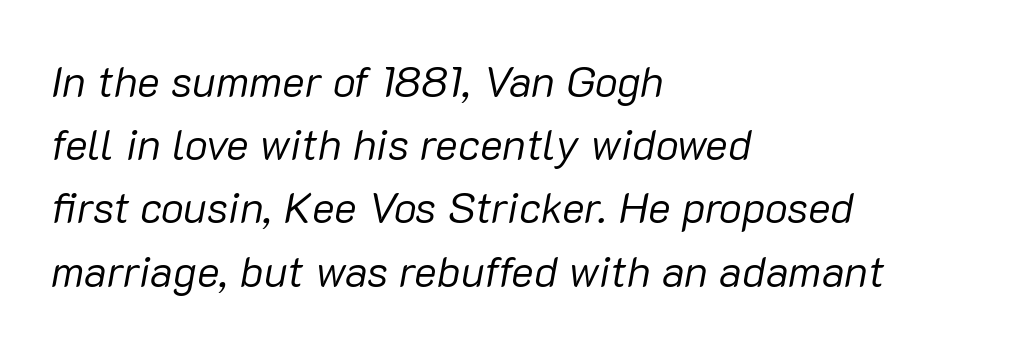
The image shows 43 px regular-weight type, italic (leaning right); set left-aligned, normal line spacing (1.47x), normal letter spacing, not underlined; low stroke contrast and a medium x-height.
